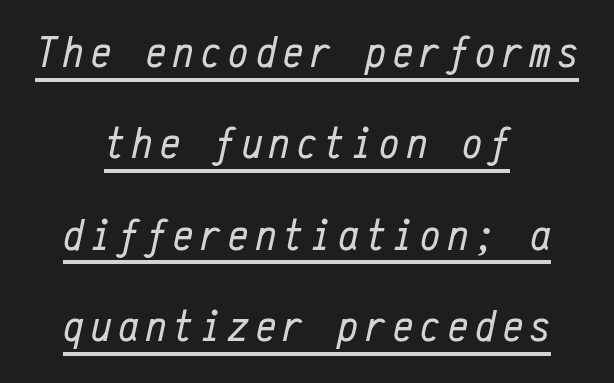
{"italic": "yes", "lean": "right", "slant_degrees": 12, "bold": "no", "weight": "regular", "width": "condensed", "stroke_contrast": "low", "x_height": "medium", "monospaced": "yes", "underline": "yes", "align": "center", "line_spacing": "loose", "line_spacing_ratio": 2.03, "glyph_px": 45}
